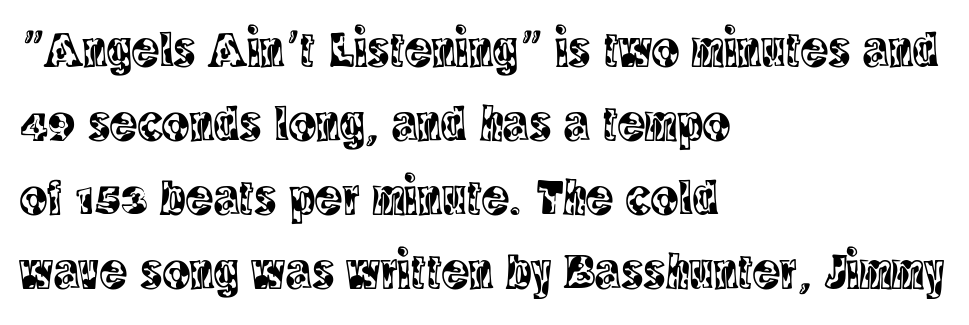
Q: Is the text italic (slanted)? A: No, it is upright.
Q: Is the typeface a serif or a sans-serif typeface? A: Serif.
Q: Is the text underlined? A: No.
Q: How is the paragraph aligned? A: Left-aligned.
Q: Is the spacing between letters normal or unusually wide? A: Normal.
Q: Is the spacing between lines tight, normal or loose? A: Normal.
Q: Width (condensed, normal, or wide)? A: Condensed.
Q: x-height? A: Large.
Q: Monospaced? A: No.
